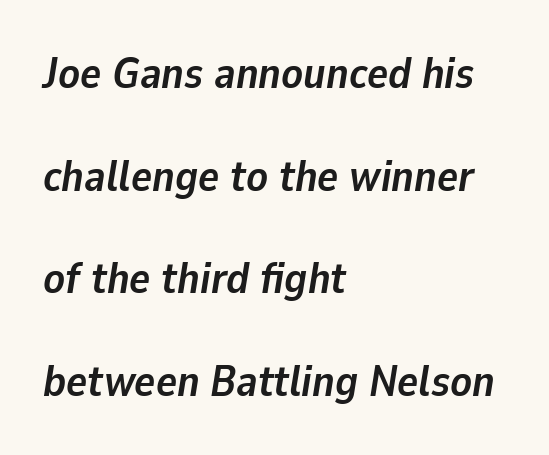
{"italic": "yes", "lean": "right", "slant_degrees": 9, "bold": "yes", "weight": "semibold", "width": "normal", "stroke_contrast": "low", "x_height": "medium", "monospaced": "no", "underline": "no", "align": "left", "line_spacing": "loose", "line_spacing_ratio": 2.33, "letter_spacing": "normal", "letter_spacing_em": 0.0, "glyph_px": 44}
